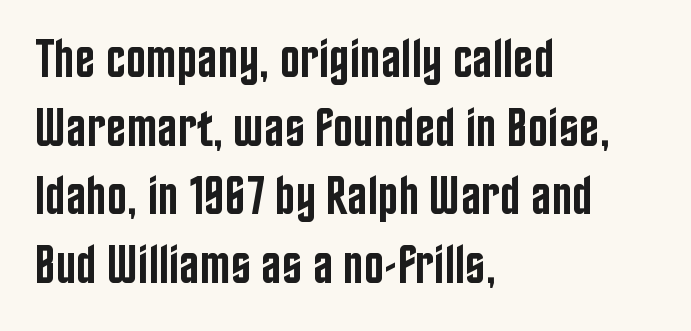
Q: Is the text bold? A: Semi-bold.
Q: Is the text italic (slanted)? A: No, it is upright.
Q: Is the typeface a serif or a sans-serif typeface? A: Sans-serif.
Q: Is the text underlined? A: No.
Q: How is the paragraph aligned? A: Left-aligned.
Q: Is the spacing between letters normal or unusually wide? A: Normal.
Q: Is the spacing between lines tight, normal or loose? A: Normal.
Q: Width (condensed, normal, or wide)? A: Condensed.
Q: Stroke contrast? A: Low.
Q: x-height? A: Large.
Q: Monospaced? A: No.
